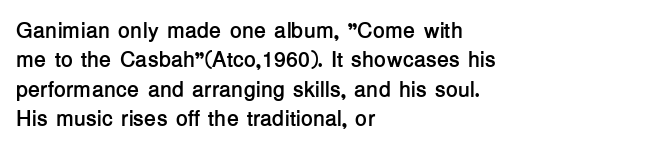
Q: Is the text bold? A: Yes.
Q: Is the text italic (slanted)? A: No, it is upright.
Q: Is the text underlined? A: No.
Q: How is the paragraph aligned? A: Left-aligned.
Q: Is the spacing between letters normal or unusually wide? A: Normal.
Q: Is the spacing between lines tight, normal or loose? A: Normal.
